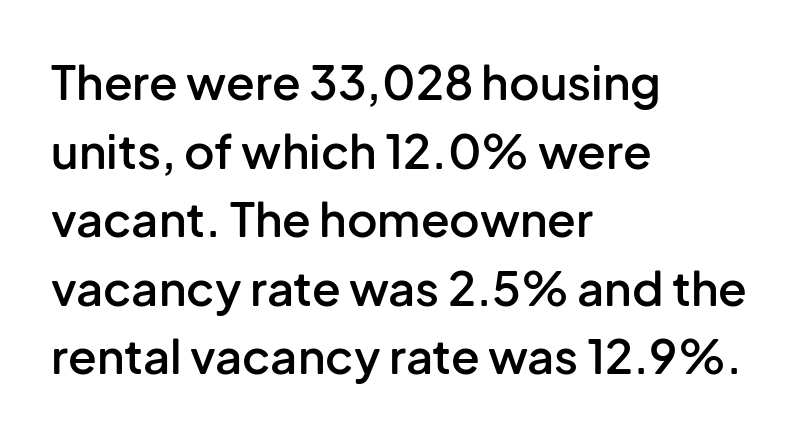
The rendering anchors every line to the left-hand side. This is sans-serif lettering, the kind often seen on screens and signage. If you measured baseline to baseline, you'd find a middling distance. This rendering features lettering with no underline. The gaps between neighbouring characters are ordinary and unremarkable.
